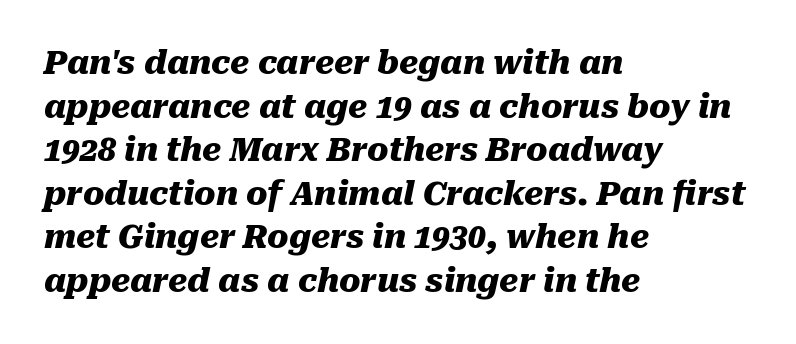
Bare-footed words on every line. How are the letters spaced? Ordinarily, with no added tracking. The leading is moderate, giving the passage an even texture. Short and long lines alike share a common starting point at left. The face used here has a pronounced slope to its letters.
